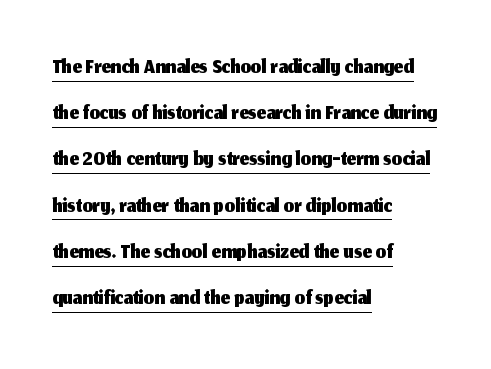
Caption: standard tracking, unaltered. The letters advance in unequal steps, a hallmark of proportional type. Every stem runs plumb, perpendicular to the baseline. Nothing sits at the stroke ends, so this counts as sans-serif.
